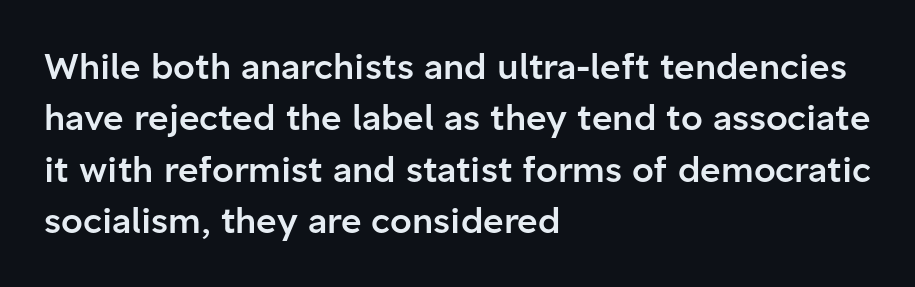
Each new line begins a customary step beneath the previous one. These lines carry some extra weight — a demibold, not a full bold. Classification — sans serif. Clear beneath every line of the passage. The face used here is proportionally spaced, like ordinary book or web type. Typeset ragged right — the left edge is the straight one.
